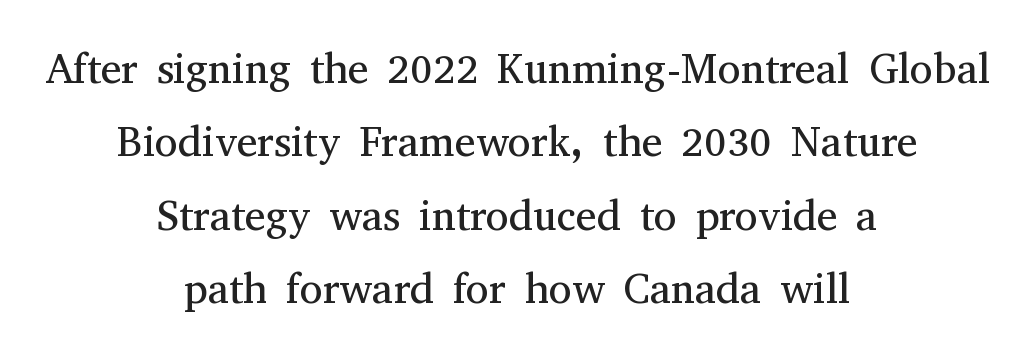
Here the designer chose a conventional face with non-uniform glyph widths. This sample is center-justified, so both line endings float freely. The space beneath each line is pristine and unruled. The typeface chosen for these lines features serifs. Caption: standard tracking, unaltered. The letters look calm and open, with moderate or lighter stems.
